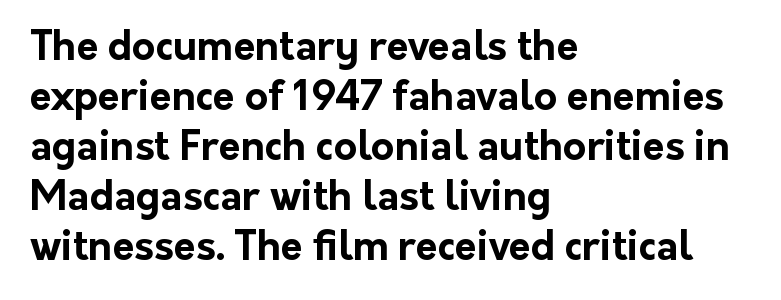
Q: Is the text bold? A: Yes.
Q: Is the text italic (slanted)? A: No, it is upright.
Q: Is the typeface a serif or a sans-serif typeface? A: Sans-serif.
Q: Is the text underlined? A: No.
Q: How is the paragraph aligned? A: Left-aligned.
Q: Is the spacing between letters normal or unusually wide? A: Normal.
Q: Is the spacing between lines tight, normal or loose? A: Normal.
Q: Width (condensed, normal, or wide)? A: Normal.
Q: Stroke contrast? A: Low.
Q: x-height? A: Medium.
Q: Monospaced? A: No.
